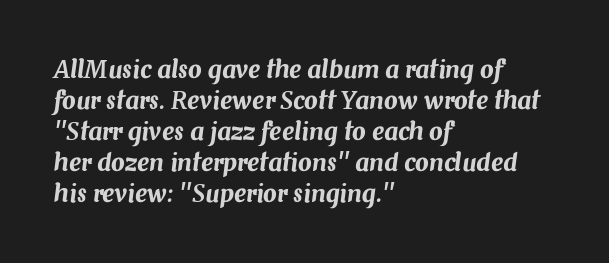
The image shows 24 px text type, italic (leaning right); set left-aligned, normal line spacing (1.29x), normal letter spacing, not underlined.
